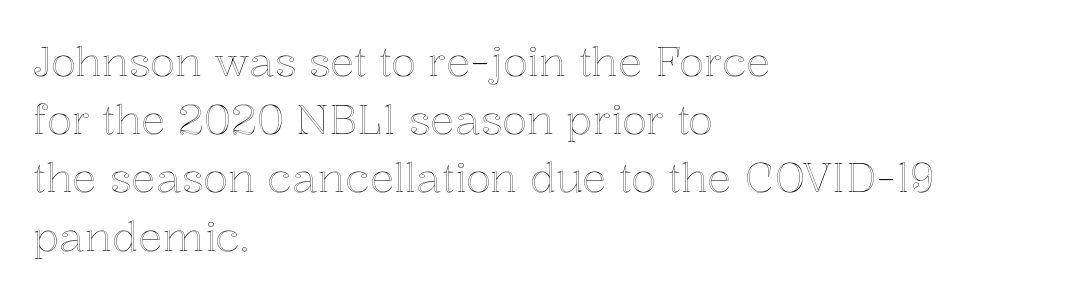
The image shows 41 px text type, upright; set left-aligned, normal line spacing (1.42x), normal letter spacing, not underlined; a medium x-height.
